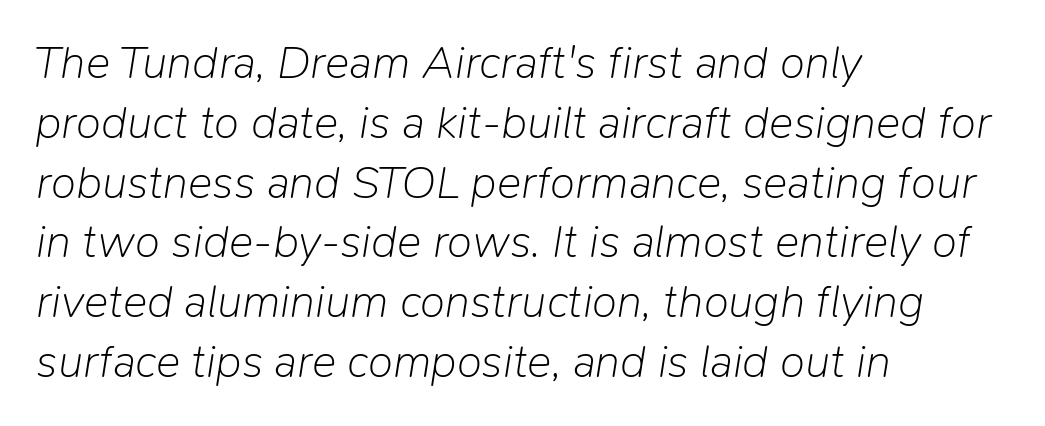
The image shows 46 px light type, italic (leaning right); set left-aligned, normal line spacing (1.3x), normal letter spacing, not underlined; low stroke contrast and a medium x-height.
